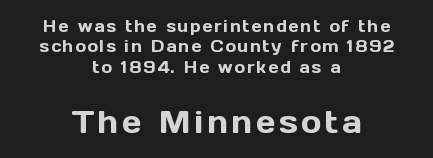
{"serif": "no", "italic": "no", "width": "normal", "x_height": "medium", "monospaced": "no", "underline": "no", "align": "center", "line_spacing": "normal", "line_spacing_ratio": 1.27, "larger_block": "second", "size_ratio": 1.94, "glyph_px": 31}
